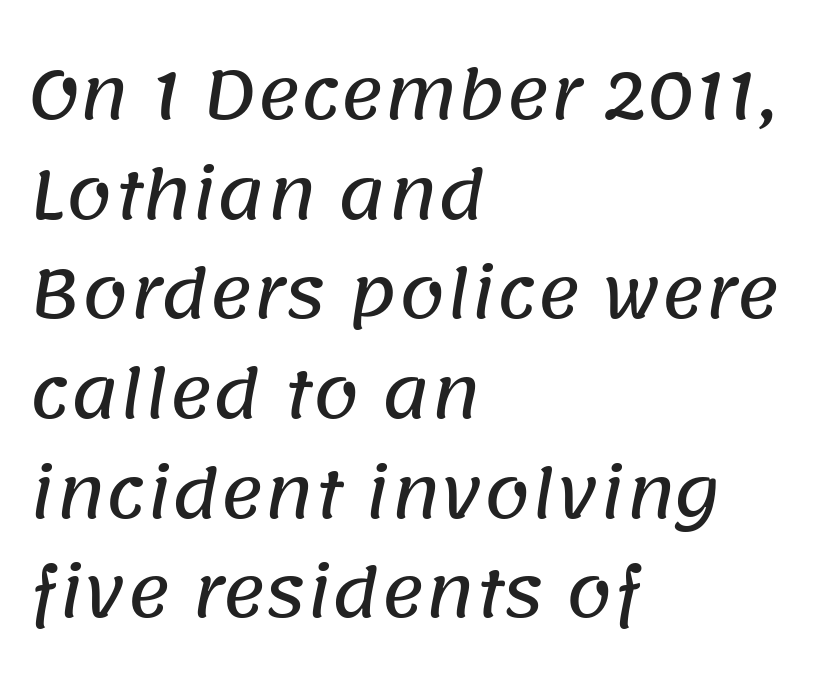
If you drew a ruler down the left edge, every line would touch it. Proportional: the letters do not fall into vertical columns. Regarding serifs, this sample does without them. How are the letters spaced? Ordinarily, with no added tracking. Quick note: interline space is typical. Clear beneath every line of the passage.
